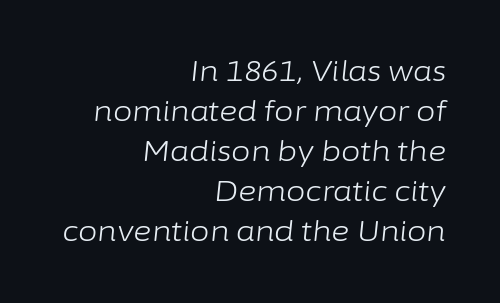
The words here are not underlined. The passage shown is typed in a proportional face where columns would drift. Glyph-to-glyph distance matches everyday printed text. The text carries the slant typical of an italic or oblique font.
